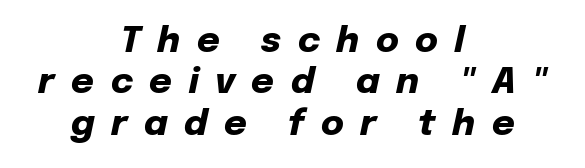
The image shows 35 px heavy type, italic (leaning right); set centered, line spacing 1.18x, unusually wide letter spacing (+0.47 em), not underlined; low stroke contrast and a medium x-height.
